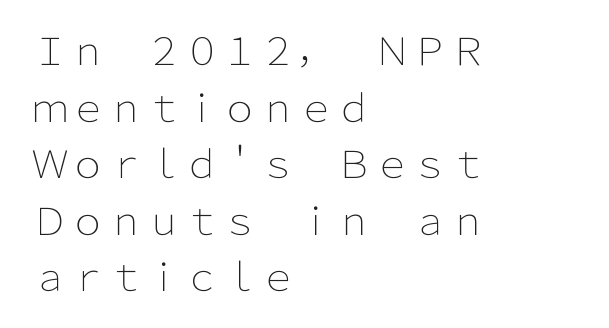
Q: Is the text bold? A: No.
Q: Is the text italic (slanted)? A: No, it is upright.
Q: Is the typeface a serif or a sans-serif typeface? A: Sans-serif.
Q: Is the text underlined? A: No.
Q: How is the paragraph aligned? A: Left-aligned.
Q: Is the spacing between letters normal or unusually wide? A: Normal.
Q: Is the spacing between lines tight, normal or loose? A: Normal.
Q: Width (condensed, normal, or wide)? A: Normal.
Q: Stroke contrast? A: Low.
Q: x-height? A: Medium.
Q: Monospaced? A: No.
